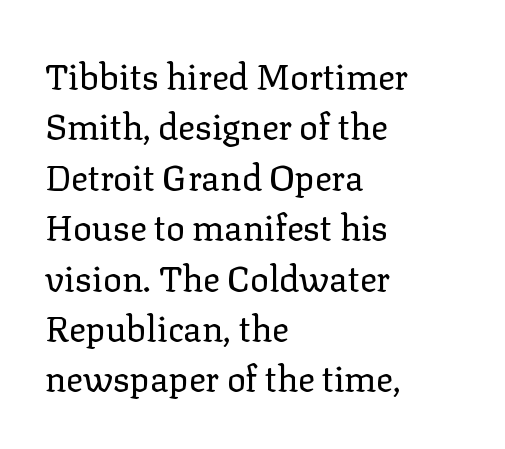
The image shows 35 px regular-weight serif type, upright; set left-aligned, normal line spacing (1.44x), normal letter spacing, not underlined; low stroke contrast and a medium x-height.
